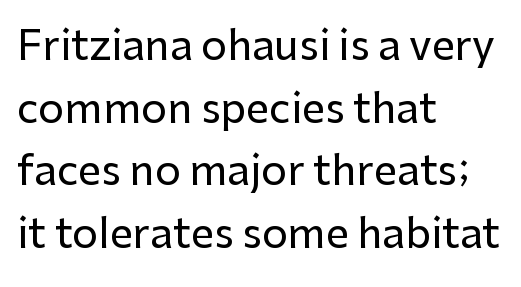
{"serif": "no", "italic": "no", "width": "normal", "stroke_contrast": "low", "x_height": "medium", "monospaced": "no", "underline": "no", "align": "left", "line_spacing": "normal", "line_spacing_ratio": 1.53, "letter_spacing": "normal", "letter_spacing_em": 0.0, "glyph_px": 41}
